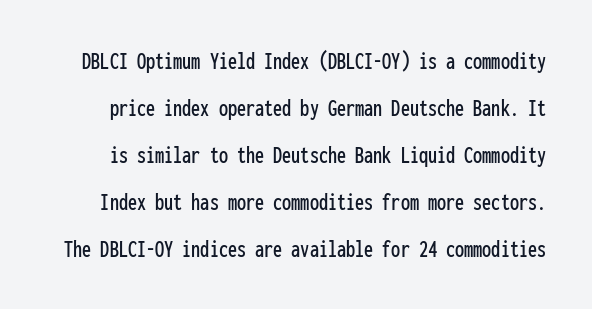
Q: Is the text italic (slanted)? A: No, it is upright.
Q: Is the text underlined? A: No.
Q: Is the spacing between letters normal or unusually wide? A: Normal.
